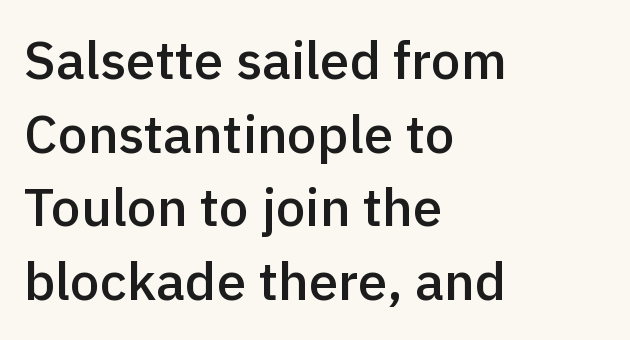
Does extra space separate the letters? No, they use regular spacing. Quick note: not italic, upright. The type family on display is of the sans-serif kind. Clear beneath every line of the passage.
